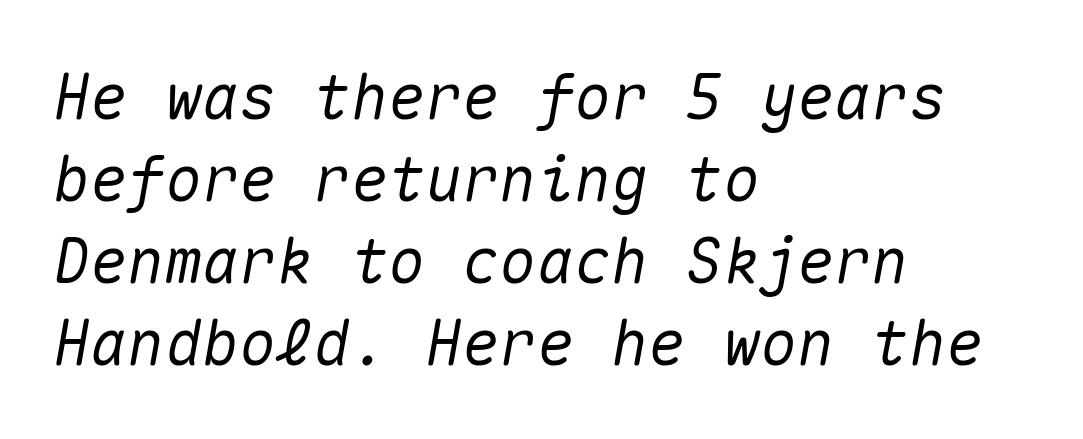
Every character sits at an angle, as italics do. The line texture is even and compact thanks to regular tracking. Casual observation: everything's shoved over to the left. Check the space under the baseline: it is left empty.
